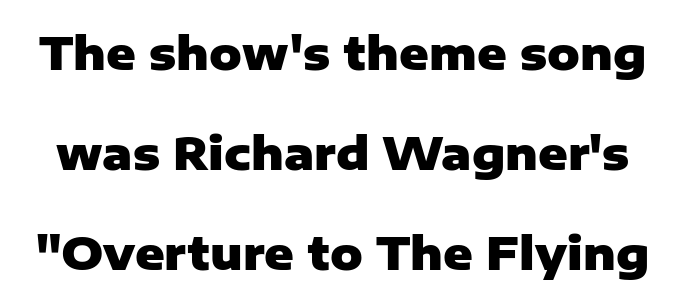
Q: Is the text bold? A: Yes.
Q: Is the text italic (slanted)? A: No, it is upright.
Q: Is the typeface a serif or a sans-serif typeface? A: Sans-serif.
Q: Is the text underlined? A: No.
Q: Is the spacing between letters normal or unusually wide? A: Normal.
Q: Is the spacing between lines tight, normal or loose? A: Loose.
Q: Width (condensed, normal, or wide)? A: Normal.
Q: Stroke contrast? A: Low.
Q: x-height? A: Medium.
Q: Monospaced? A: No.
